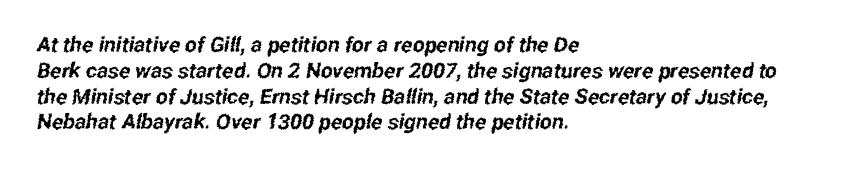
{"underline": "no", "align": "left", "line_spacing_ratio": 1.23, "letter_spacing": "normal", "letter_spacing_em": 0.0, "glyph_px": 21}
